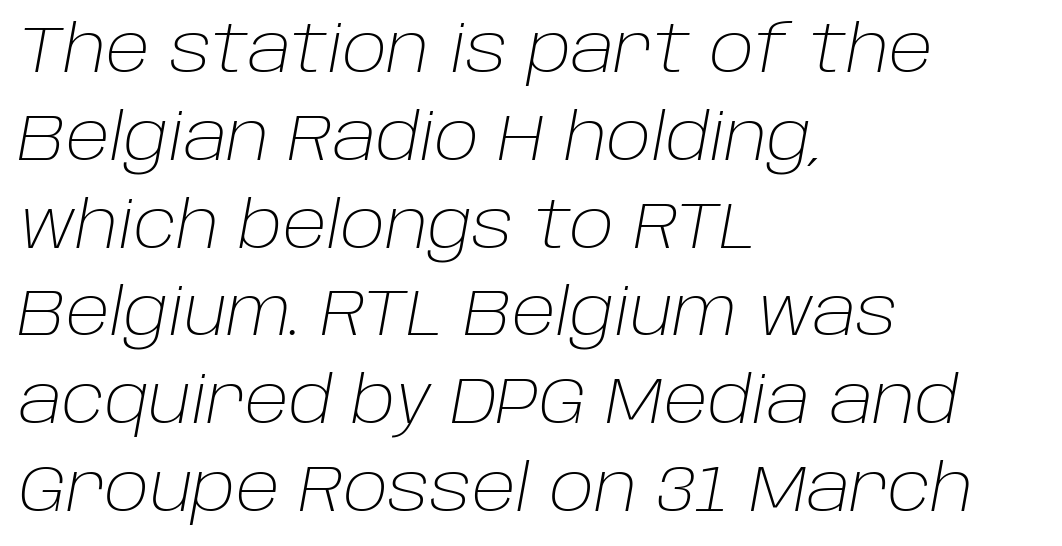
Style check: oblique. The words here are not underlined. In terms of letterspacing, this is plain default setting. The weight would be labelled regular, book, light, or lighter still.
